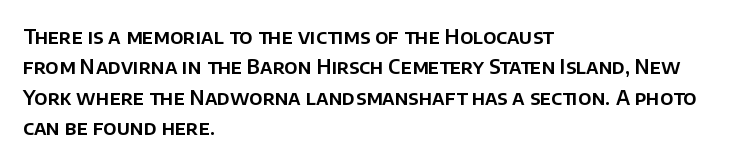
Q: Is the text italic (slanted)? A: No, it is upright.
Q: Is the text underlined? A: No.
Q: How is the paragraph aligned? A: Left-aligned.
Q: Is the spacing between letters normal or unusually wide? A: Normal.
Q: Is the spacing between lines tight, normal or loose? A: Normal.
